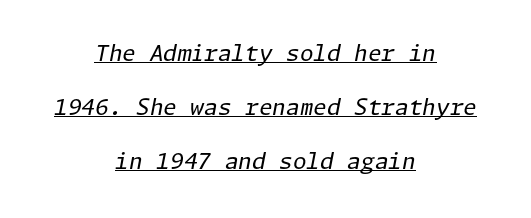
Q: Is the text bold? A: No.
Q: Is the text italic (slanted)? A: Yes, it leans right by about 11 degrees.
Q: Is the text underlined? A: Yes.
Q: How is the paragraph aligned? A: Centered.
Q: Is the spacing between letters normal or unusually wide? A: Normal.
Q: Is the spacing between lines tight, normal or loose? A: Loose.
